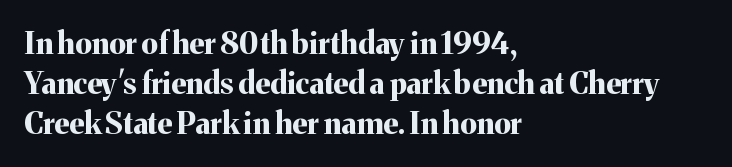
The image shows 30 px bold serif type, upright; set left-aligned, normal line spacing (1.33x), normal letter spacing, not underlined; medium stroke contrast and a medium x-height.
